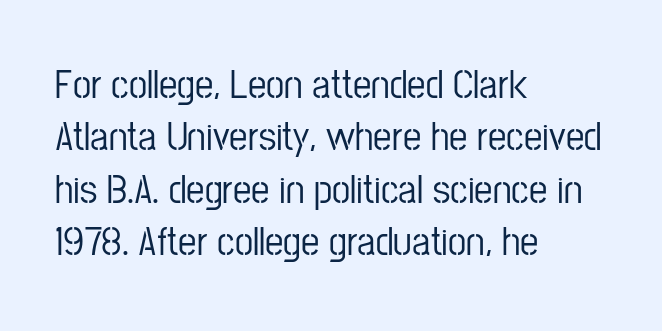
Baseline-to-baseline distance is the conventional proportion of letter height. Check under the words: just untouched page. This is the regular roman posture of the typeface. Line beginnings align vertically; line endings do not. No feet cap the strokes, marking this as sans-serif type. Compared with typical body copy, the letter spacing here is the same.
